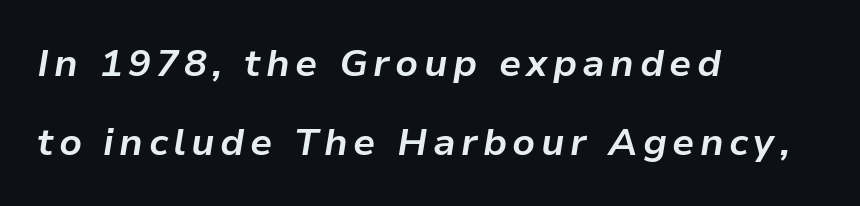
Q: Is the text bold? A: Yes.
Q: Is the text italic (slanted)? A: Yes, it leans right by about 9 degrees.
Q: Is the text underlined? A: No.
Q: How is the paragraph aligned? A: Left-aligned.
Q: Is the spacing between lines tight, normal or loose? A: Loose.
Q: Width (condensed, normal, or wide)? A: Normal.
Q: Stroke contrast? A: Low.
Q: x-height? A: Medium.
Q: Monospaced? A: No.
